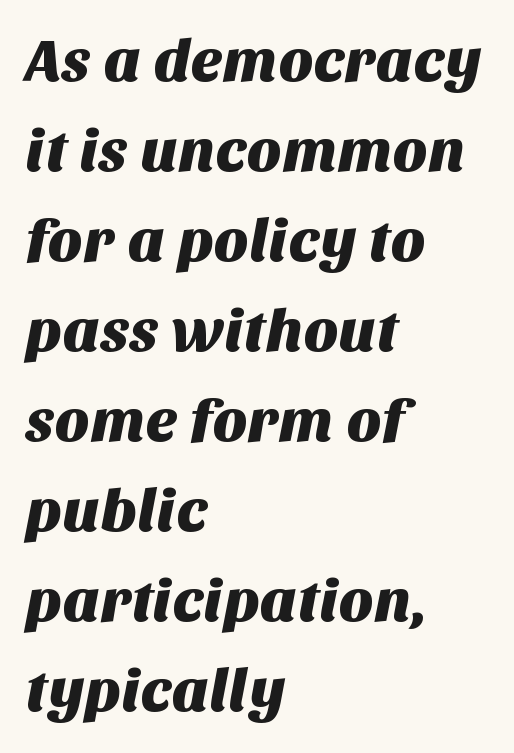
{"serif": "no", "width": "normal", "stroke_contrast": "medium", "x_height": "large", "monospaced": "no", "underline": "no", "align": "left", "line_spacing": "normal", "line_spacing_ratio": 1.5, "letter_spacing": "normal", "letter_spacing_em": 0.0, "glyph_px": 60}
